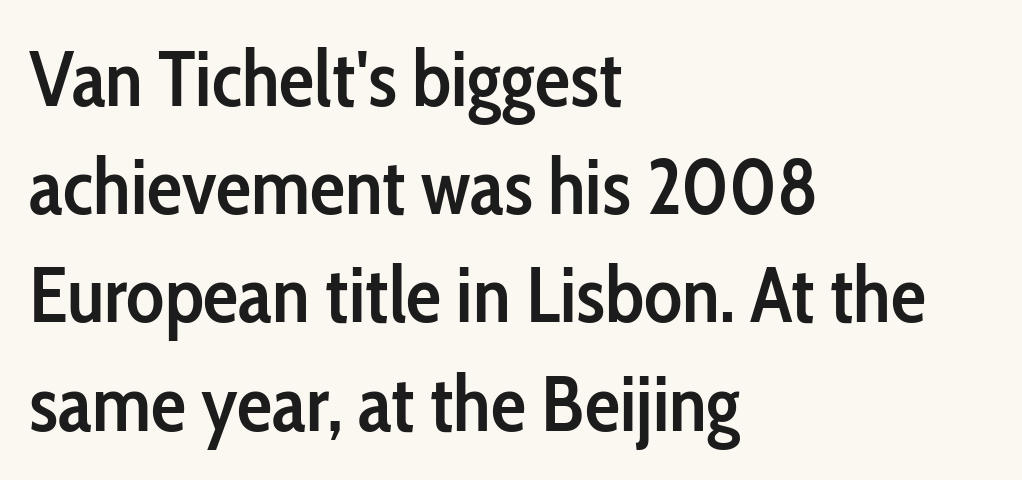
The image shows 79 px semibold, condensed sans-serif type, upright; set left-aligned, normal line spacing (1.37x), normal letter spacing, not underlined; low stroke contrast and a medium x-height.
